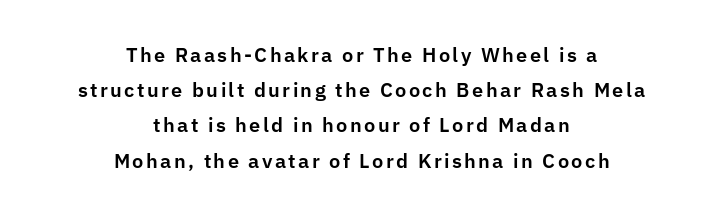
Q: Is the text italic (slanted)? A: No, it is upright.
Q: Is the text underlined? A: No.
Q: How is the paragraph aligned? A: Centered.
